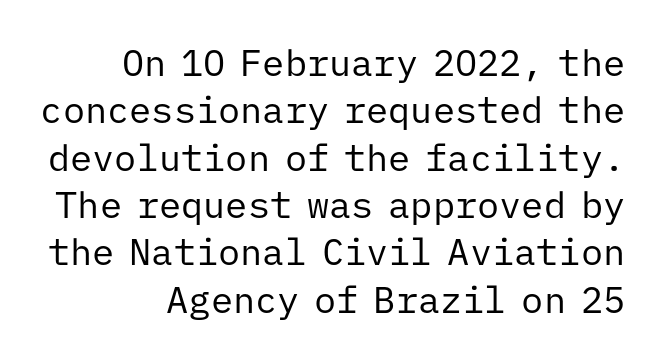
Look at the tracking — it's just the regular setting, nothing added. Unbolded letterforms with no extra heft. Unlike italic type, these characters show no tilt at all. The space between consecutive lines is moderate. Decoration check: the copy has no underline. The type family on display is of the sans-serif kind.
